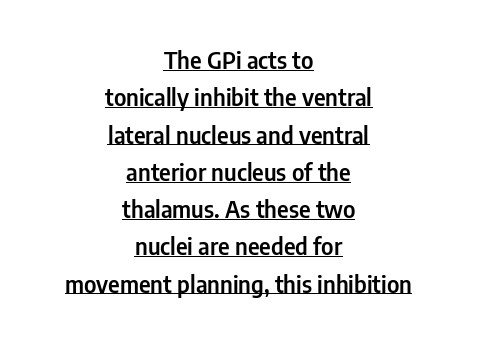
{"italic": "no", "underline": "yes", "align": "center", "line_spacing": "normal", "line_spacing_ratio": 1.62, "letter_spacing": "normal", "letter_spacing_em": 0.0, "glyph_px": 23}
